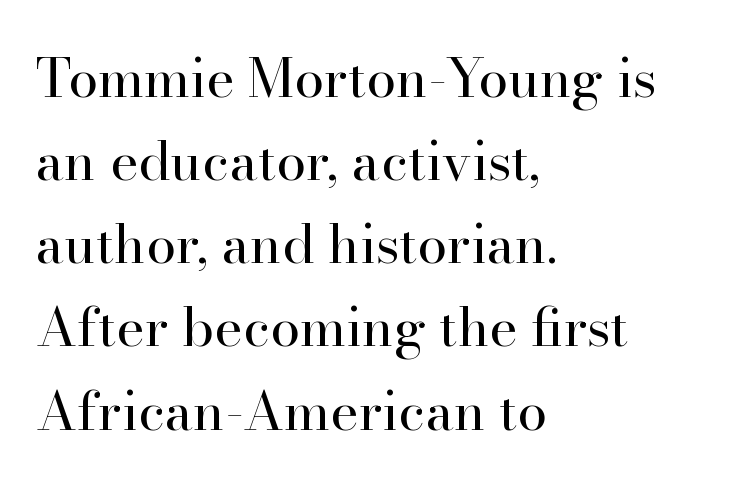
Q: Is the text bold? A: No.
Q: Is the text italic (slanted)? A: No, it is upright.
Q: Is the typeface a serif or a sans-serif typeface? A: Serif.
Q: Is the text underlined? A: No.
Q: How is the paragraph aligned? A: Left-aligned.
Q: Is the spacing between letters normal or unusually wide? A: Normal.
Q: Is the spacing between lines tight, normal or loose? A: Normal.
Q: Width (condensed, normal, or wide)? A: Normal.
Q: Stroke contrast? A: High.
Q: x-height? A: Small.
Q: Monospaced? A: No.
